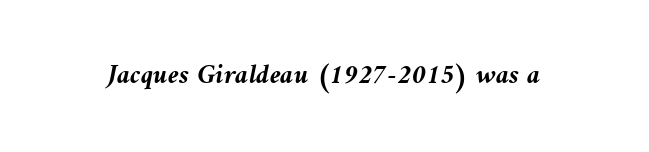
Underlining? Definitely not there. The text carries the slant typical of an italic or oblique font. The face used here has the dense, thick strokes of a bold. Letter spacing: default. The letters advance in unequal steps, a hallmark of proportional type.
